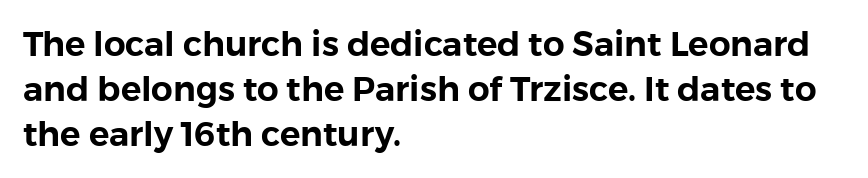
A typesetter would call this proportional, since set widths differ per character. Observe the absence of serifs on each vertical stroke in this sample. These lines were composed using upright roman letters. Normally led — the rows are evenly, conventionally spaced.
